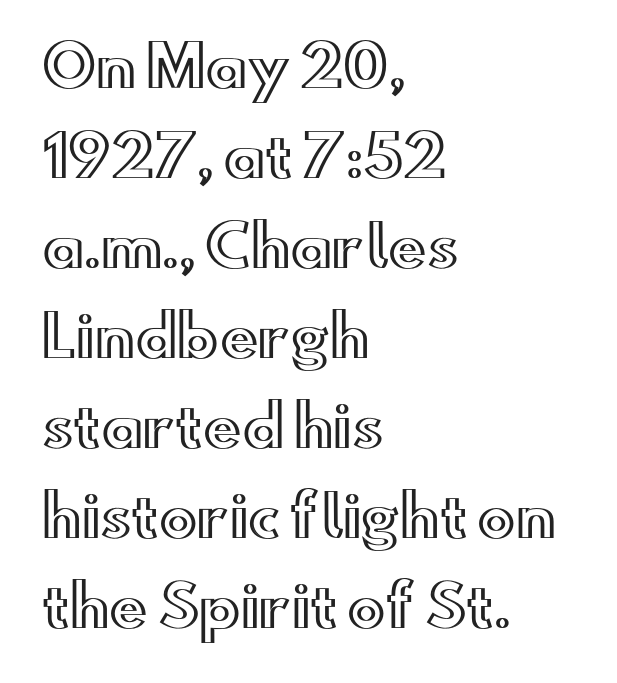
Q: Is the text italic (slanted)? A: No, it is upright.
Q: Is the text underlined? A: No.
Q: How is the paragraph aligned? A: Left-aligned.
Q: Is the spacing between letters normal or unusually wide? A: Normal.
Q: Is the spacing between lines tight, normal or loose? A: Normal.
Q: Width (condensed, normal, or wide)? A: Wide.
Q: x-height? A: Small.
Q: Monospaced? A: No.
